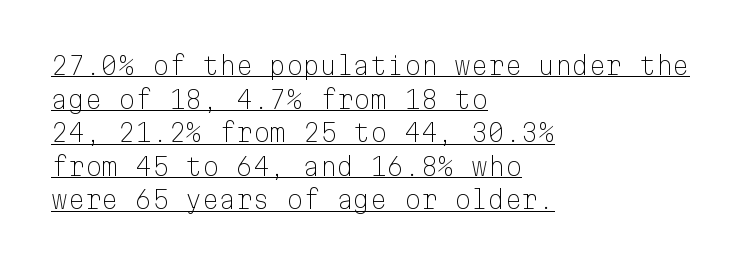
The type is set solid horizontally, with unmodified tracking. All the whitespace from short lines collects on the right. What's the leading like? Ordinary, nothing unusual. Each line of the rendering has a horizontal stroke beneath the glyphs. Is the stroke heavy? The answer is a plain regular-or-lighter. Italic: no, the glyphs are upright roman.
